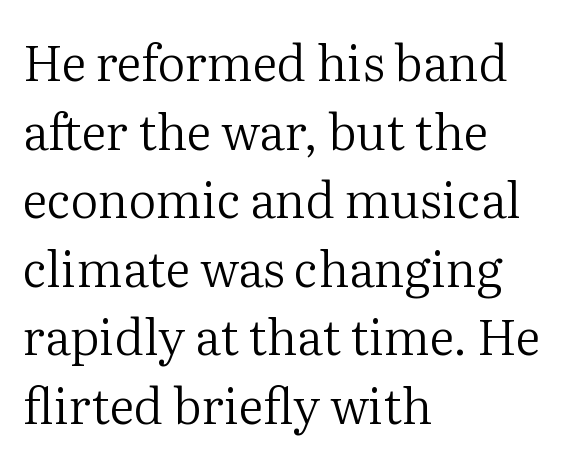
{"serif": "yes", "italic": "no", "bold": "no", "weight": "regular", "width": "normal", "stroke_contrast": "medium", "x_height": "medium", "monospaced": "no", "underline": "no", "align": "left", "line_spacing": "normal", "line_spacing_ratio": 1.4, "letter_spacing": "normal", "letter_spacing_em": 0.0, "glyph_px": 49}
